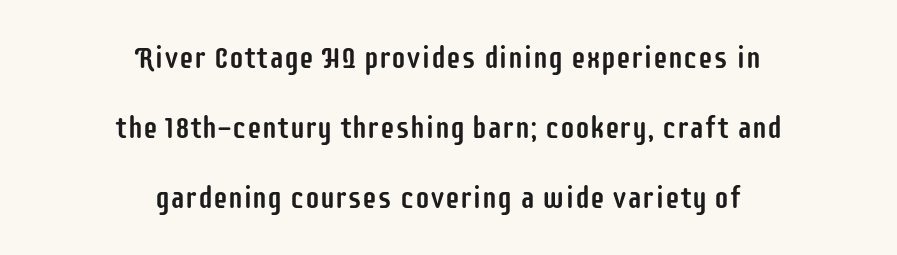
The image shows 30 px condensed sans-serif type, upright; set centered, loose line spacing (2.33x), normal letter spacing, not underlined; low stroke contrast and a large x-height.
